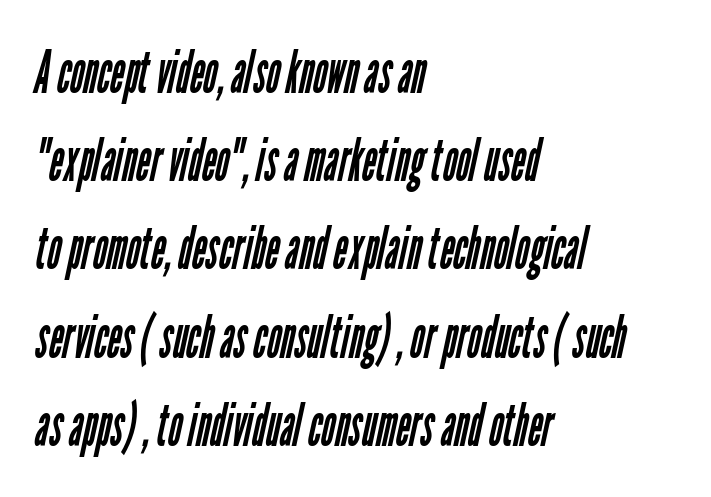
Q: Is the text bold? A: No.
Q: Is the typeface a serif or a sans-serif typeface? A: Sans-serif.
Q: Is the text underlined? A: No.
Q: How is the paragraph aligned? A: Left-aligned.
Q: Is the spacing between letters normal or unusually wide? A: Normal.
Q: Is the spacing between lines tight, normal or loose? A: Normal.
Q: Width (condensed, normal, or wide)? A: Condensed.
Q: Stroke contrast? A: Low.
Q: x-height? A: Medium.
Q: Monospaced? A: No.
